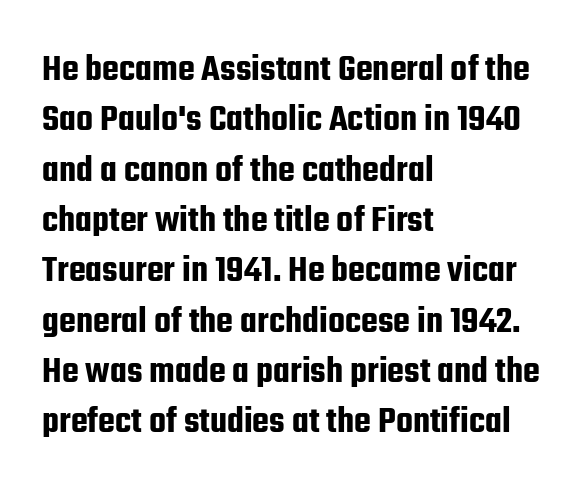
These lines were composed using upright roman letters. Does the copy run flush right? No — it runs flush left. Descenders are the only things crossing below the line. The designer left line spacing at the default. Short note: letters normally spaced.
